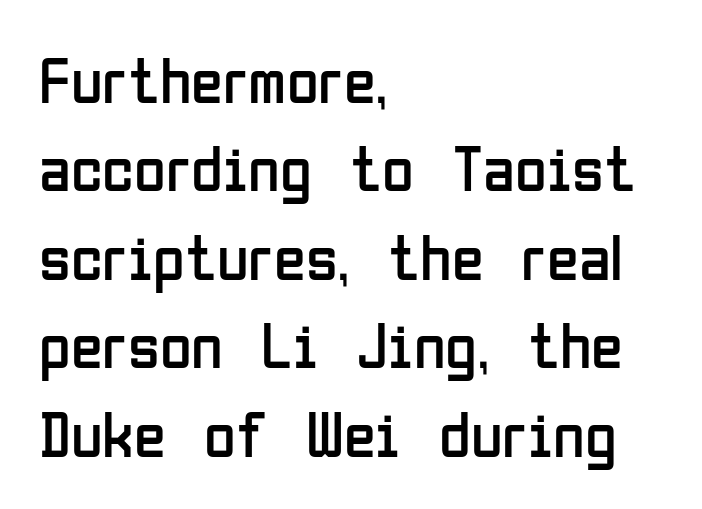
The image shows 65 px regular-weight, condensed sans-serif type, upright; set left-aligned, normal line spacing (1.36x), normal letter spacing, not underlined; low stroke contrast and a medium x-height.
